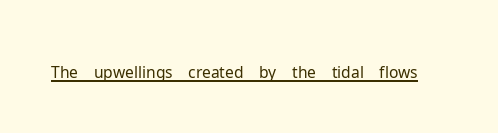
Q: Is the text bold? A: No.
Q: Is the text italic (slanted)? A: No, it is upright.
Q: Is the typeface a serif or a sans-serif typeface? A: Sans-serif.
Q: Is the text underlined? A: Yes.
Q: Is the spacing between letters normal or unusually wide? A: Normal.
Q: Width (condensed, normal, or wide)? A: Normal.
Q: Stroke contrast? A: Low.
Q: x-height? A: Medium.
Q: Monospaced? A: No.
